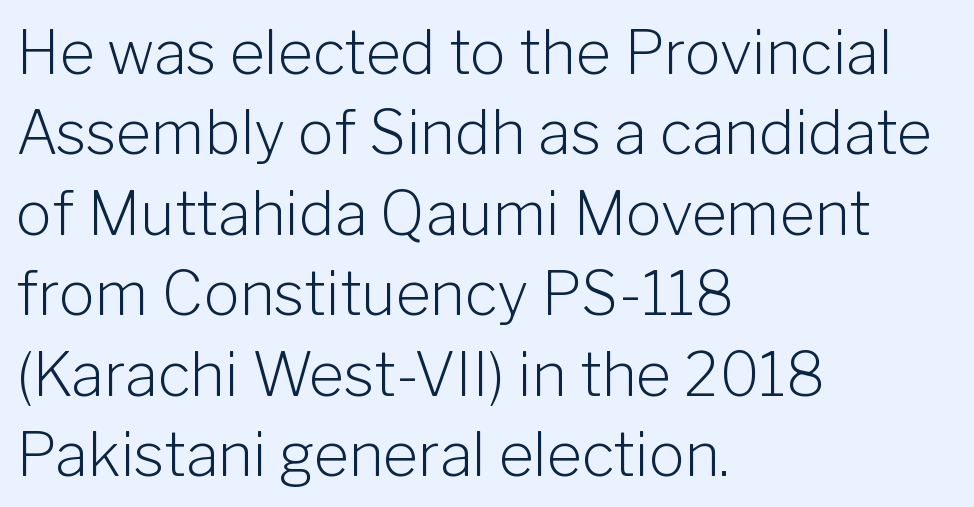
Q: Is the text bold? A: No.
Q: Is the text italic (slanted)? A: No, it is upright.
Q: Is the typeface a serif or a sans-serif typeface? A: Sans-serif.
Q: Is the text underlined? A: No.
Q: How is the paragraph aligned? A: Left-aligned.
Q: Is the spacing between letters normal or unusually wide? A: Normal.
Q: Is the spacing between lines tight, normal or loose? A: Normal.
Q: Width (condensed, normal, or wide)? A: Normal.
Q: Stroke contrast? A: Low.
Q: x-height? A: Medium.
Q: Monospaced? A: No.
